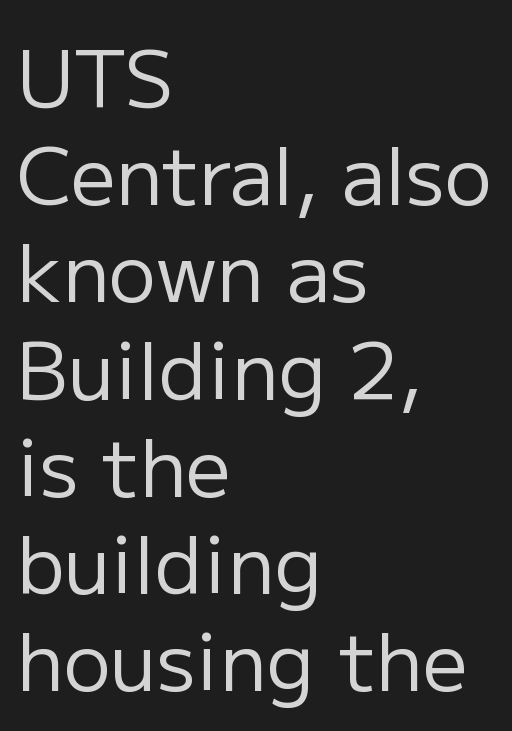
The image shows 79 px regular-weight sans-serif type, upright; set left-aligned, line spacing 1.23x, normal letter spacing, not underlined; low stroke contrast and a medium x-height.
